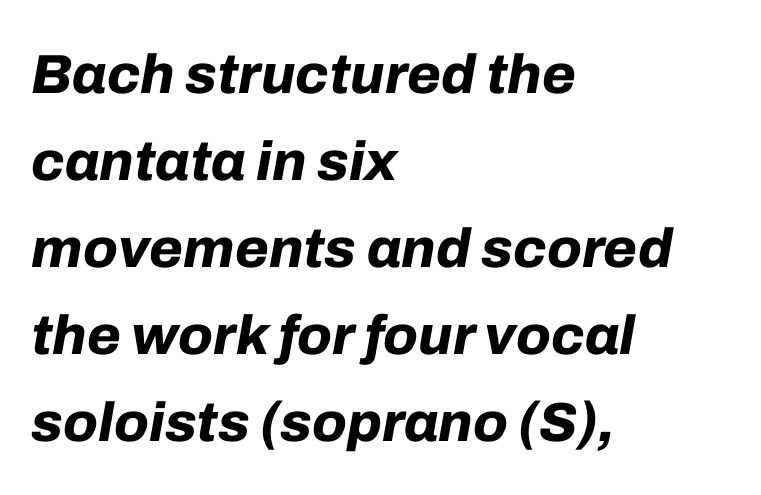
The image shows 55 px bold type, italic (leaning right); set left-aligned, normal line spacing (1.58x), normal letter spacing, not underlined; low stroke contrast and a medium x-height.
